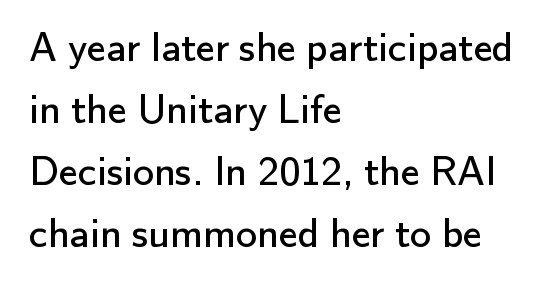
The face looks like a standard text weight, possibly lighter. The passage shown is typeset with a sans-serif family. A classic flush-left, rag-right setting is used for this passage. Designer's note — italics off, roman on. Do the characters align in a grid? No, the font is proportional. Leading: standard.
